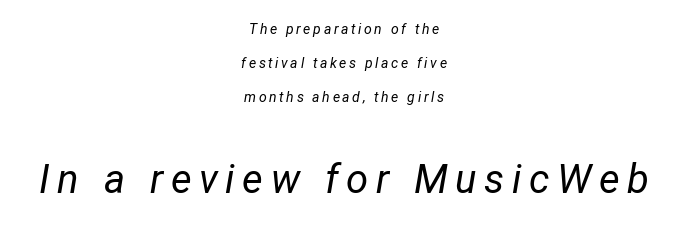
Q: Is the text bold? A: No.
Q: Is the text italic (slanted)? A: Yes, it leans right by about 12 degrees.
Q: Is the text underlined? A: No.
Q: How is the paragraph aligned? A: Centered.
Q: Is the spacing between lines tight, normal or loose? A: Loose.
Q: Which block of text is set in a larger size, the first (top) or the second (bottom)? A: The second (bottom) one.
Q: Width (condensed, normal, or wide)? A: Condensed.
Q: Stroke contrast? A: Low.
Q: x-height? A: Medium.
Q: Monospaced? A: No.
